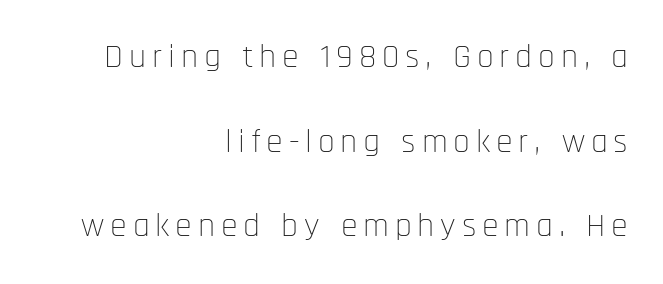
{"serif": "no", "italic": "no", "bold": "no", "weight": "thin", "width": "condensed", "stroke_contrast": "low", "x_height": "large", "monospaced": "no", "underline": "no", "align": "right", "line_spacing": "loose", "line_spacing_ratio": 2.49, "glyph_px": 34}
